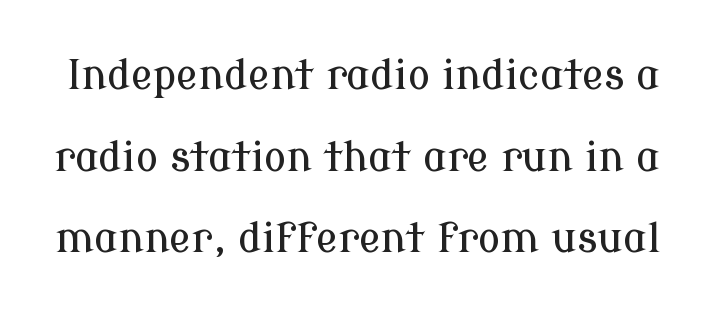
{"serif": "yes", "italic": "no", "width": "normal", "stroke_contrast": "low", "x_height": "medium", "monospaced": "no", "underline": "no", "line_spacing": "loose", "line_spacing_ratio": 1.99, "letter_spacing": "normal", "letter_spacing_em": 0.0, "glyph_px": 41}
